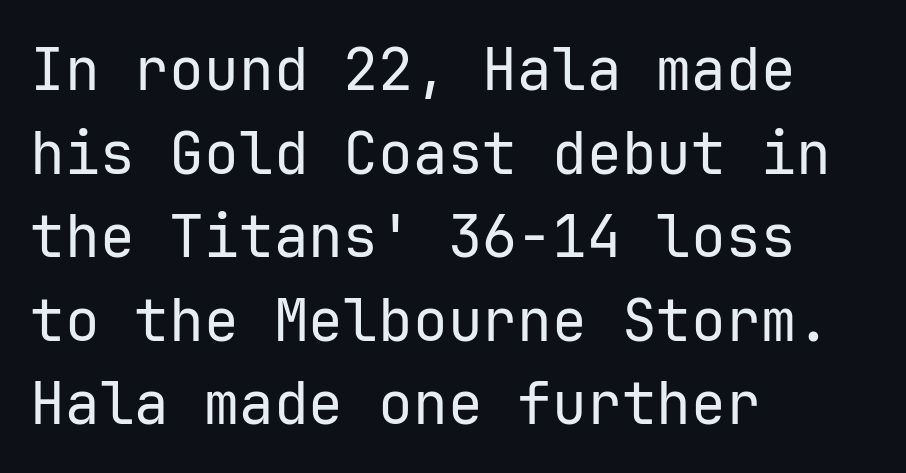
Q: Is the text bold? A: No.
Q: Is the text italic (slanted)? A: No, it is upright.
Q: Is the typeface a serif or a sans-serif typeface? A: Sans-serif.
Q: Is the text underlined? A: No.
Q: How is the paragraph aligned? A: Left-aligned.
Q: Is the spacing between letters normal or unusually wide? A: Normal.
Q: Is the spacing between lines tight, normal or loose? A: Normal.
Q: Width (condensed, normal, or wide)? A: Normal.
Q: Stroke contrast? A: Low.
Q: x-height? A: Medium.
Q: Monospaced? A: Yes.
